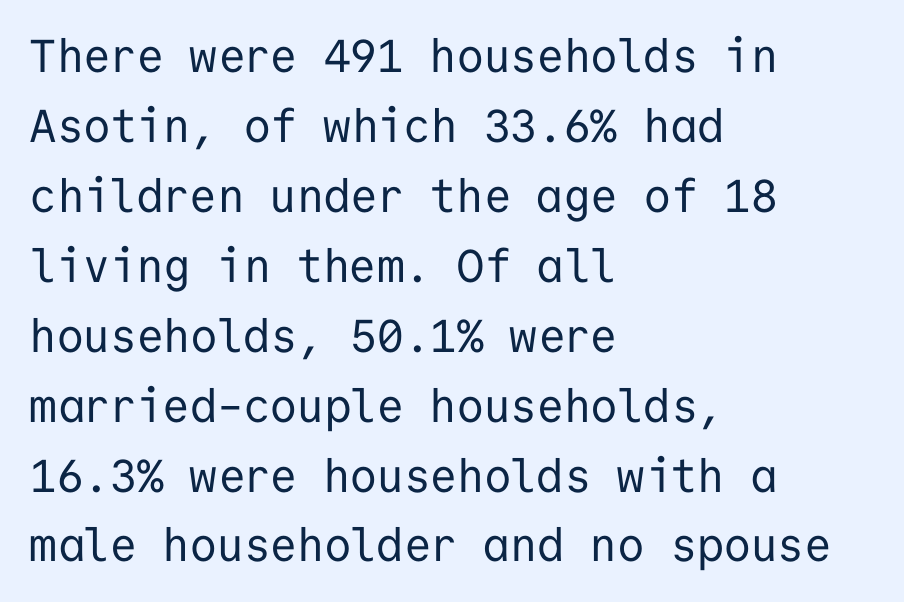
{"serif": "no", "italic": "no", "bold": "no", "weight": "regular", "width": "normal", "stroke_contrast": "low", "x_height": "medium", "monospaced": "yes", "underline": "no", "align": "left", "line_spacing": "normal", "line_spacing_ratio": 1.52, "letter_spacing": "normal", "letter_spacing_em": 0.0, "glyph_px": 46}
